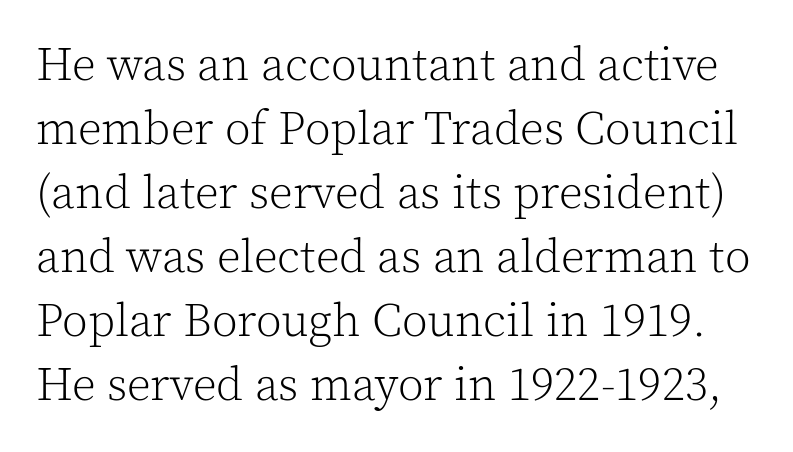
Q: Is the text bold? A: No.
Q: Is the text italic (slanted)? A: No, it is upright.
Q: Is the typeface a serif or a sans-serif typeface? A: Serif.
Q: Is the text underlined? A: No.
Q: Is the spacing between letters normal or unusually wide? A: Normal.
Q: Is the spacing between lines tight, normal or loose? A: Normal.
Q: Width (condensed, normal, or wide)? A: Normal.
Q: x-height? A: Medium.
Q: Monospaced? A: No.
